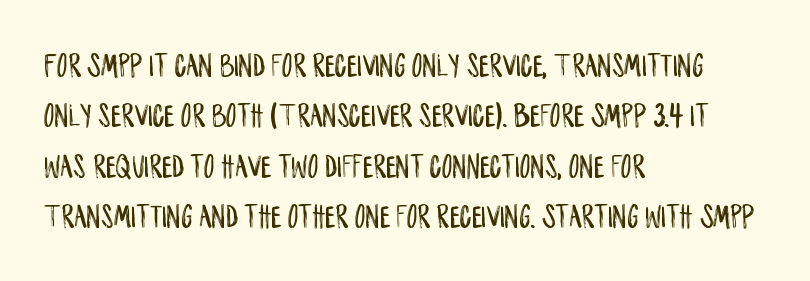
Q: Is the text italic (slanted)? A: No, it is upright.
Q: Is the typeface a serif or a sans-serif typeface? A: Sans-serif.
Q: Is the text underlined? A: No.
Q: How is the paragraph aligned? A: Left-aligned.
Q: Is the spacing between letters normal or unusually wide? A: Normal.
Q: Is the spacing between lines tight, normal or loose? A: Normal.
Q: Width (condensed, normal, or wide)? A: Condensed.
Q: Stroke contrast? A: Low.
Q: x-height? A: Large.
Q: Monospaced? A: No.
